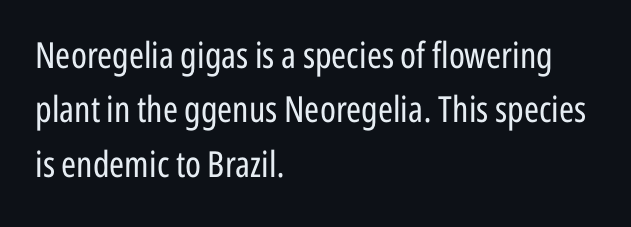
Q: Is the text bold? A: No.
Q: Is the text italic (slanted)? A: No, it is upright.
Q: Is the typeface a serif or a sans-serif typeface? A: Sans-serif.
Q: Is the text underlined? A: No.
Q: How is the paragraph aligned? A: Left-aligned.
Q: Is the spacing between letters normal or unusually wide? A: Normal.
Q: Is the spacing between lines tight, normal or loose? A: Normal.
Q: Width (condensed, normal, or wide)? A: Condensed.
Q: Stroke contrast? A: Low.
Q: x-height? A: Medium.
Q: Monospaced? A: No.
